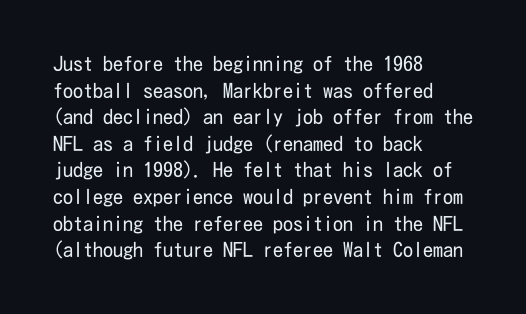
Does the copy run flush right? No — it runs flush left. The block of text has a typical density, with ordinary space between rows. This sample uses plain, unmodified letter spacing. The zone under the glyphs is completely vacant. A roman cut, with each character standing at attention. Stem width sits at or under what a default text font uses.
